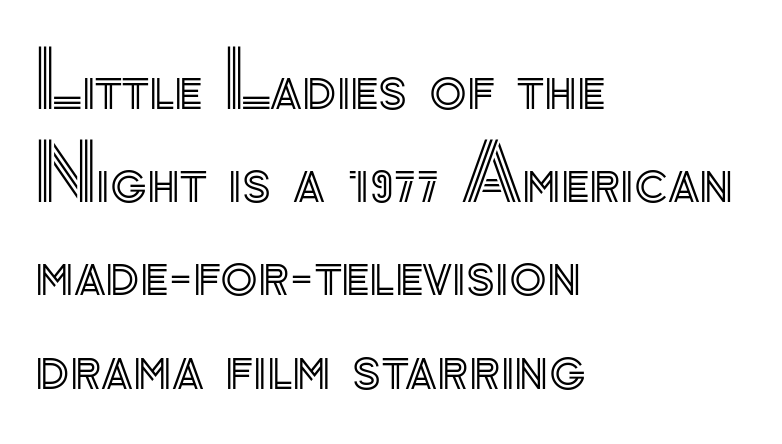
{"italic": "no", "width": "normal", "x_height": "small", "monospaced": "no", "underline": "no", "align": "left", "line_spacing_ratio": 1.21, "letter_spacing": "normal", "letter_spacing_em": 0.0, "glyph_px": 77}
